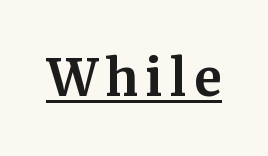
{"serif": "yes", "italic": "no", "bold": "yes", "weight": "bold", "width": "normal", "stroke_contrast": "medium", "x_height": "medium", "monospaced": "no", "underline": "yes", "glyph_px": 50}
